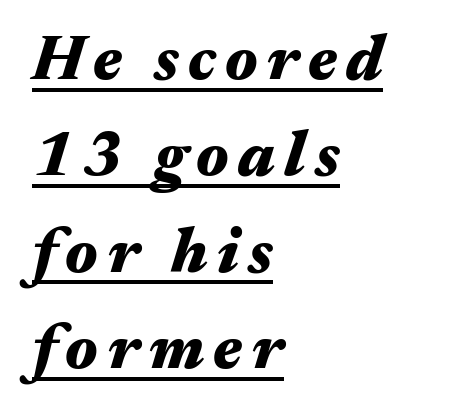
The image shows 63 px heavy, wide type, italic (leaning right); set left-aligned, normal line spacing (1.53x), underlined; medium stroke contrast and a medium x-height.
